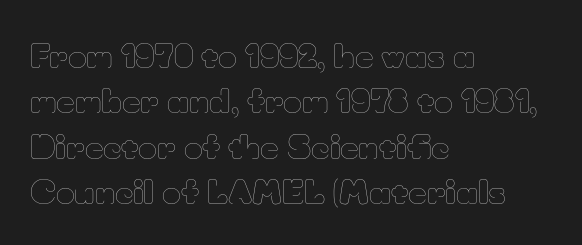
{"italic": "no", "bold": "no", "weight": "thin", "width": "normal", "stroke_contrast": "low", "x_height": "small", "monospaced": "no", "underline": "no", "align": "left", "line_spacing": "normal", "line_spacing_ratio": 1.42, "letter_spacing": "normal", "letter_spacing_em": 0.0, "glyph_px": 32}
